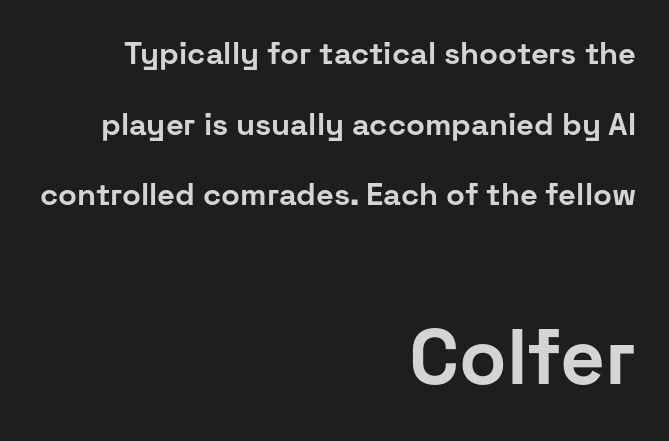
Has an underline been added? It has not. A typesetter would call this zero additional tracking. Proportional: the letters do not fall into vertical columns. Weight: bold. These lines stack with their right ends in a neat column.
